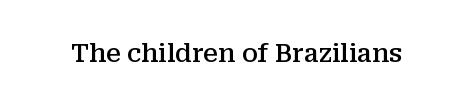
Ascenders rise straight up at ninety degrees. The typesetting leans somewhat heavy: a semibold. Observe the ordinary spacing: letters are neighbours, not strangers. Only glyphs here, with clear space below each row.
